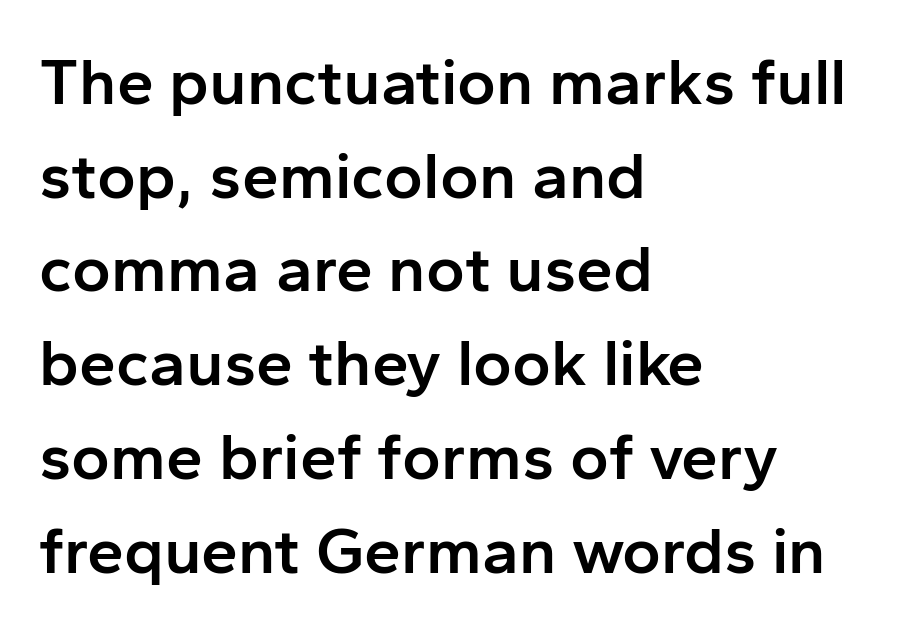
Q: Is the text bold? A: Semi-bold.
Q: Is the text italic (slanted)? A: No, it is upright.
Q: Is the typeface a serif or a sans-serif typeface? A: Sans-serif.
Q: Is the text underlined? A: No.
Q: How is the paragraph aligned? A: Left-aligned.
Q: Is the spacing between letters normal or unusually wide? A: Normal.
Q: Is the spacing between lines tight, normal or loose? A: Normal.
Q: Width (condensed, normal, or wide)? A: Normal.
Q: Stroke contrast? A: Low.
Q: x-height? A: Medium.
Q: Monospaced? A: No.
